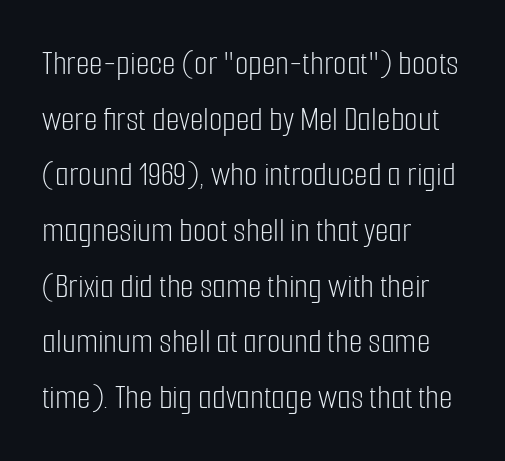
The image shows 35 px light, condensed sans-serif type, upright; set left-aligned, normal line spacing (1.59x), normal letter spacing, not underlined; low stroke contrast and a medium x-height.
